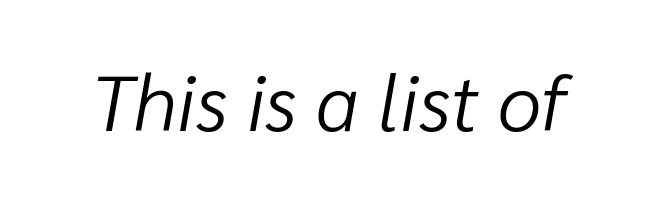
The image shows 78 px light type, italic (leaning right); set normal letter spacing, not underlined; low stroke contrast and a medium x-height.
